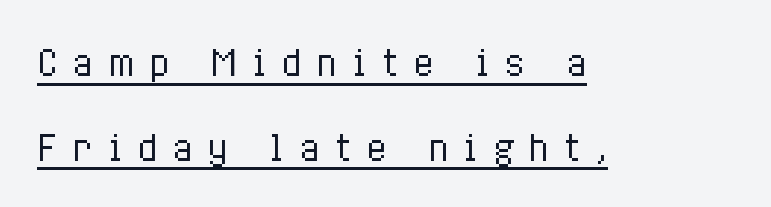
Weight: regular or lighter. Somebody hit Ctrl+U on this one — the words are underlined. Baseline-to-baseline distance is far greater than the letter height. Spacing verdict: proportional, widths tailored to each character.
